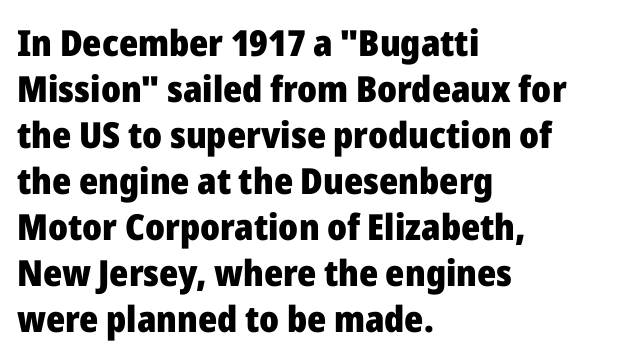
{"serif": "no", "italic": "no", "bold": "yes", "weight": "heavy", "width": "normal", "stroke_contrast": "low", "x_height": "medium", "monospaced": "no", "underline": "no", "align": "left", "line_spacing": "normal", "line_spacing_ratio": 1.28, "letter_spacing": "normal", "letter_spacing_em": 0.0, "glyph_px": 36}
